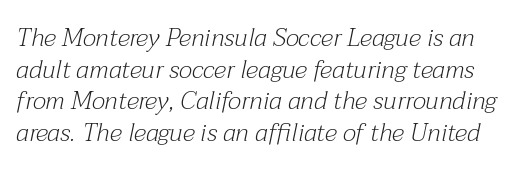
Honestly, there is no underline to notice here at all. A light-to-regular cut is what we see here. Words appear dense and cohesive because spacing is normal. Slant detected: the letters are inclined.
